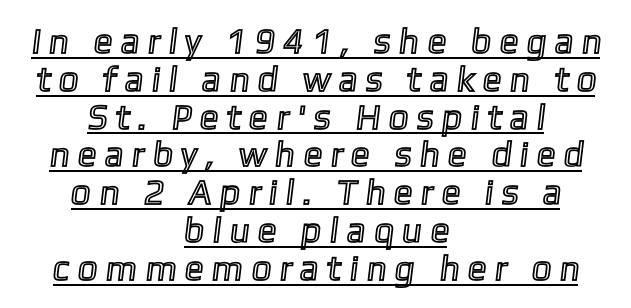
The image shows 35 px condensed type; set centered, tight line spacing (1.08x), unusually wide letter spacing (+0.31 em), underlined; a medium x-height.
